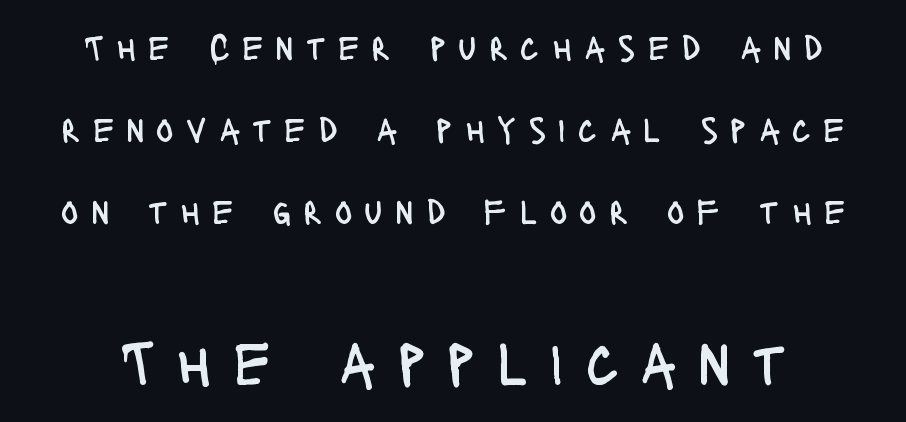
The image shows 65 px regular-weight, condensed sans-serif type, upright; set loose line spacing (2.21x), unusually wide letter spacing (+0.33 em), not underlined; the second (bottom) block is 1.76x larger; low stroke contrast and a large x-height.
